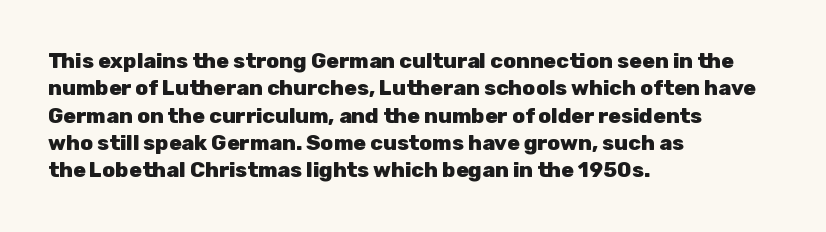
The image shows 21 px bold type, upright; set left-aligned, normal line spacing (1.3x), normal letter spacing, not underlined.
